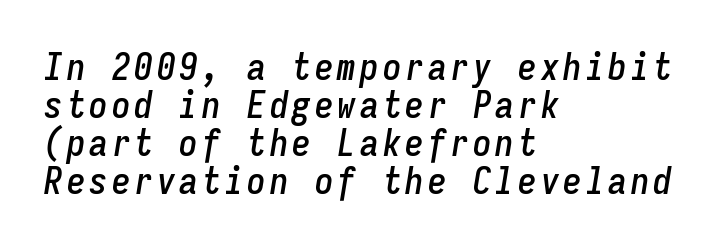
Q: Is the text italic (slanted)? A: Yes, it leans right by about 9 degrees.
Q: Is the text underlined? A: No.
Q: How is the paragraph aligned? A: Left-aligned.
Q: Is the spacing between lines tight, normal or loose? A: Tight.
Q: Width (condensed, normal, or wide)? A: Condensed.
Q: Stroke contrast? A: Low.
Q: x-height? A: Medium.
Q: Monospaced? A: Yes.
